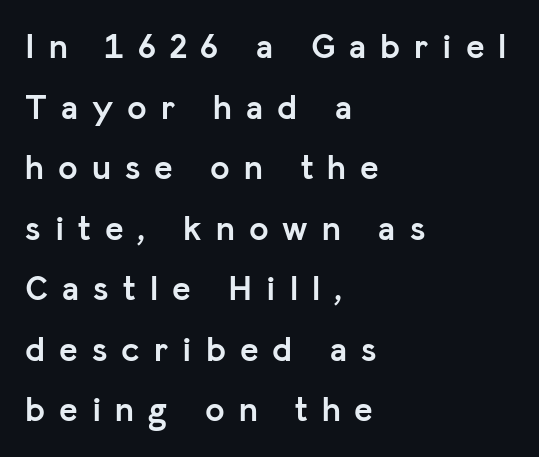
Glyph-to-glyph distance is far greater than everyday printed text. A clean baseline with only descenders dipping below it. Is the type bold? Yes — the strokes are clearly thick and heavy. The letters carry no serifs — their stems end cleanly without finishing strokes.
